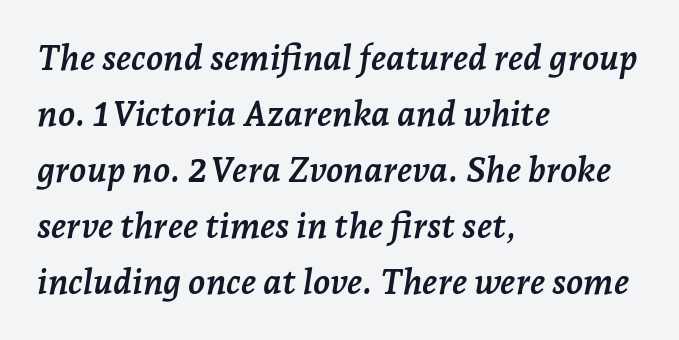
{"serif": "yes", "italic": "yes", "lean": "right", "slant_degrees": 7, "bold": "yes", "weight": "semibold", "width": "normal", "stroke_contrast": "low", "x_height": "medium", "monospaced": "no", "underline": "no", "align": "left", "line_spacing": "normal", "line_spacing_ratio": 1.6, "letter_spacing": "normal", "letter_spacing_em": 0.0, "glyph_px": 35}
